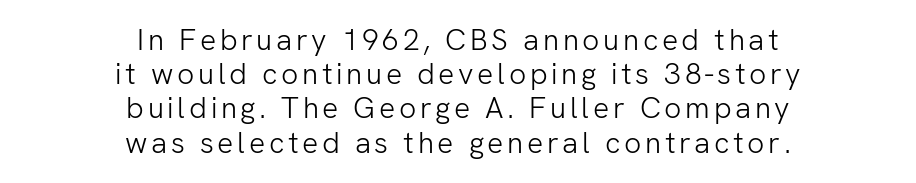
Q: Is the text bold? A: No.
Q: Is the text italic (slanted)? A: No, it is upright.
Q: Is the typeface a serif or a sans-serif typeface? A: Sans-serif.
Q: Is the text underlined? A: No.
Q: How is the paragraph aligned? A: Centered.
Q: Is the spacing between lines tight, normal or loose? A: Tight.
Q: Width (condensed, normal, or wide)? A: Normal.
Q: Stroke contrast? A: Low.
Q: x-height? A: Medium.
Q: Monospaced? A: No.
